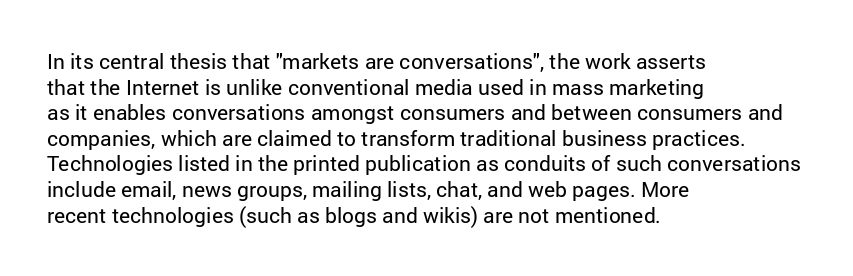
{"italic": "no", "bold": "no", "underline": "no", "align": "left", "line_spacing_ratio": 1.22, "letter_spacing": "normal", "letter_spacing_em": 0.0, "glyph_px": 21}
